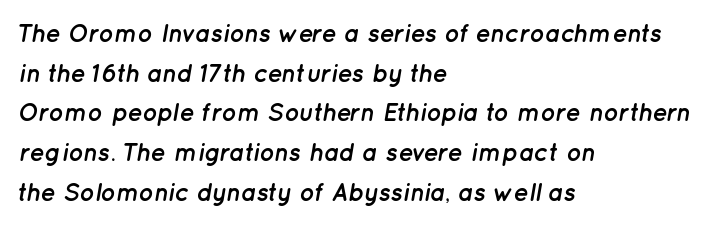
Q: Is the text bold? A: Yes.
Q: Is the text italic (slanted)? A: Yes, it leans right by about 12 degrees.
Q: Is the text underlined? A: No.
Q: How is the paragraph aligned? A: Left-aligned.
Q: Is the spacing between letters normal or unusually wide? A: Normal.
Q: Is the spacing between lines tight, normal or loose? A: Normal.
